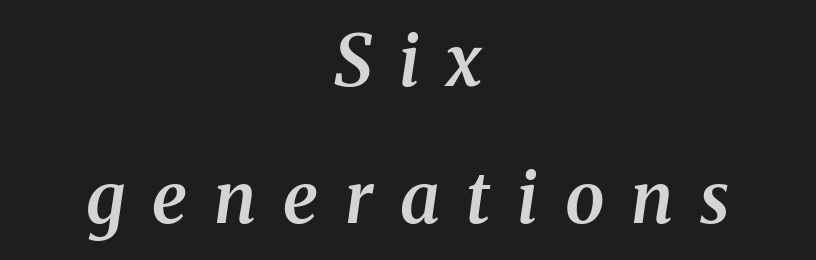
Q: Is the text bold? A: Semi-bold.
Q: Is the text italic (slanted)? A: Yes, it leans right by about 8 degrees.
Q: Is the typeface a serif or a sans-serif typeface? A: Serif.
Q: Is the text underlined? A: No.
Q: How is the paragraph aligned? A: Centered.
Q: Is the spacing between letters normal or unusually wide? A: Unusually wide.
Q: Is the spacing between lines tight, normal or loose? A: Loose.
Q: Width (condensed, normal, or wide)? A: Normal.
Q: Stroke contrast? A: Medium.
Q: x-height? A: Medium.
Q: Monospaced? A: No.
